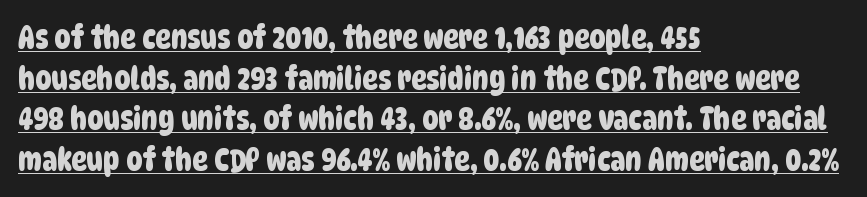
The rendering anchors every line to the left-hand side. Font category for this specimen: sans-serif. The horizontal fit of the characters is conventional and even. Students, observe: this is what conventionally led text looks like. This sample carries an underscore along the baseline area.
